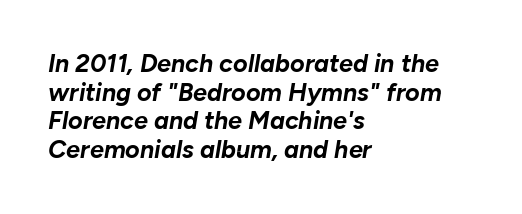
Q: Is the text bold? A: Yes.
Q: Is the text italic (slanted)? A: Yes, it leans right by about 10 degrees.
Q: Is the text underlined? A: No.
Q: How is the paragraph aligned? A: Left-aligned.
Q: Is the spacing between letters normal or unusually wide? A: Normal.
Q: Is the spacing between lines tight, normal or loose? A: Tight.
